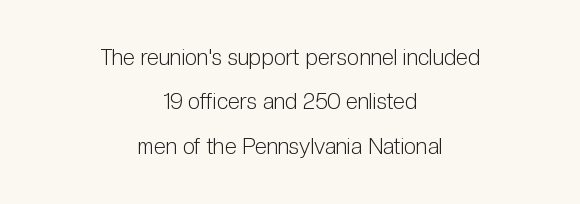
The image shows 22 px text type, upright; set centered, loose line spacing (2.02x), normal letter spacing, not underlined.
